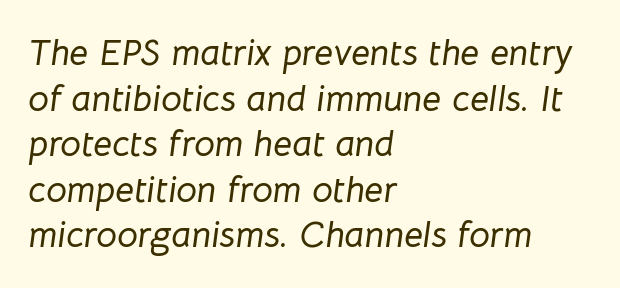
The image shows 37 px text type, italic (leaning right); set left-aligned, line spacing 1.23x, normal letter spacing, not underlined; low stroke contrast and a medium x-height.
